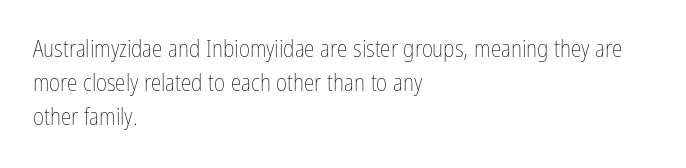
{"italic": "no", "bold": "no", "underline": "no", "align": "left", "line_spacing": "normal", "line_spacing_ratio": 1.41, "letter_spacing": "normal", "letter_spacing_em": 0.0, "glyph_px": 24}
